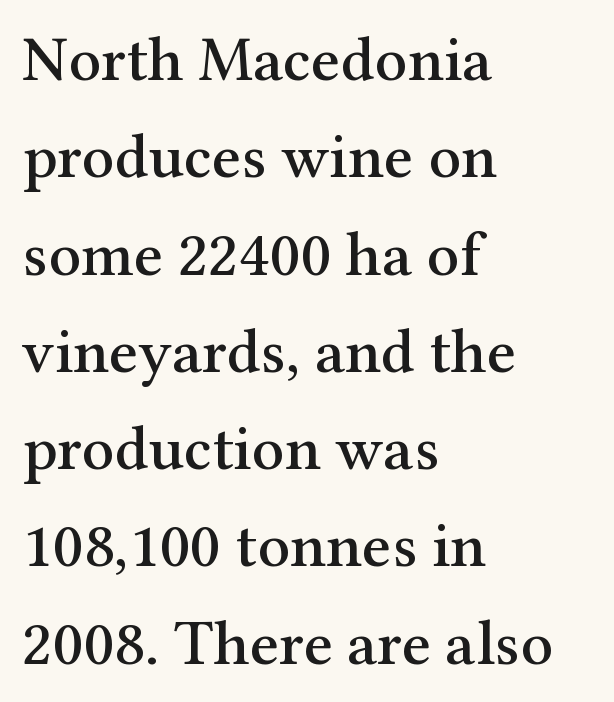
The image shows 64 px serif type, upright; set left-aligned, normal line spacing (1.52x), normal letter spacing, not underlined; medium stroke contrast and a medium x-height.
